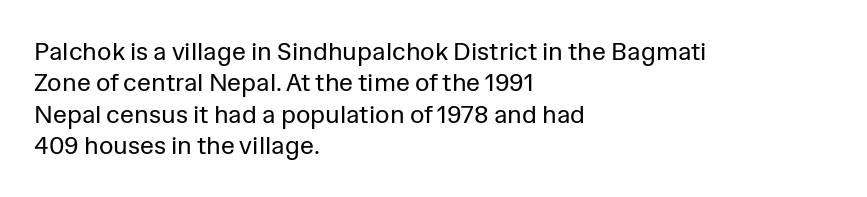
The image shows 25 px text type, upright; set left-aligned, normal line spacing (1.26x), normal letter spacing, not underlined.
